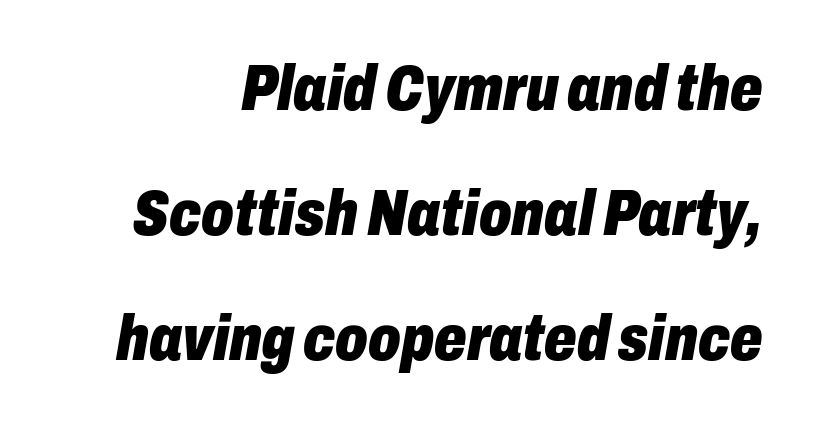
The image shows 64 px heavy, condensed type, italic (leaning right); set loose line spacing (1.95x), normal letter spacing, not underlined; low stroke contrast and a medium x-height.
